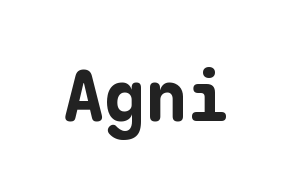
{"serif": "no", "italic": "no", "bold": "yes", "weight": "bold", "width": "normal", "stroke_contrast": "low", "x_height": "medium", "monospaced": "yes", "underline": "no", "letter_spacing": "normal", "letter_spacing_em": 0.0, "glyph_px": 69}
